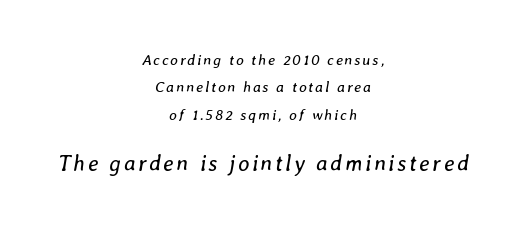
{"italic": "yes", "lean": "right", "slant_degrees": 8, "bold": "no", "underline": "no", "align": "center", "line_spacing_ratio": 1.83, "larger_block": "second", "size_ratio": 1.47, "glyph_px": 22}
